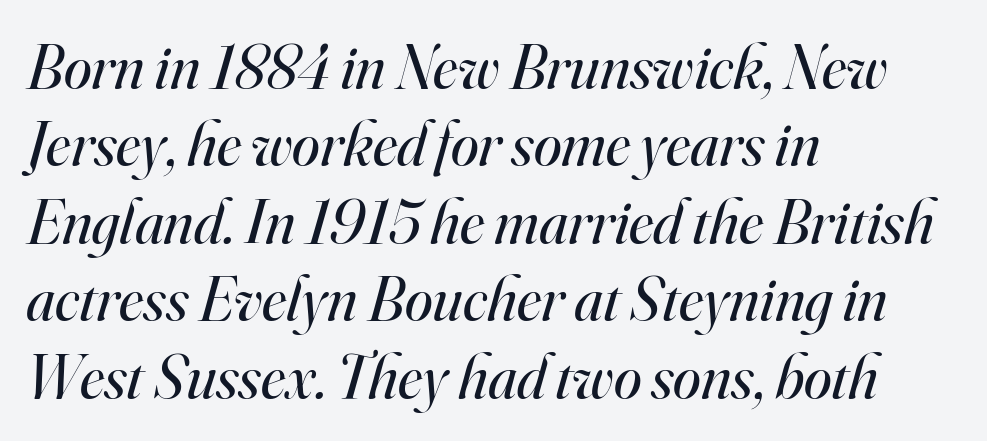
{"serif": "yes", "italic": "yes", "lean": "right", "slant_degrees": 16, "bold": "no", "weight": "regular", "width": "normal", "stroke_contrast": "high", "x_height": "small", "monospaced": "no", "underline": "no", "align": "left", "line_spacing_ratio": 1.23, "letter_spacing": "normal", "letter_spacing_em": 0.0, "glyph_px": 63}
